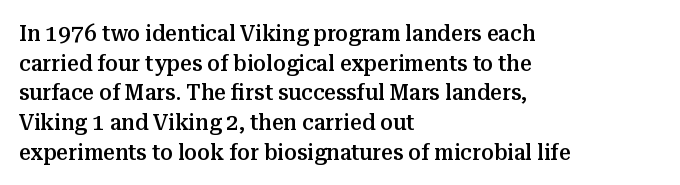
The image shows 23 px text type, upright; set left-aligned, normal line spacing (1.29x), normal letter spacing, not underlined.
